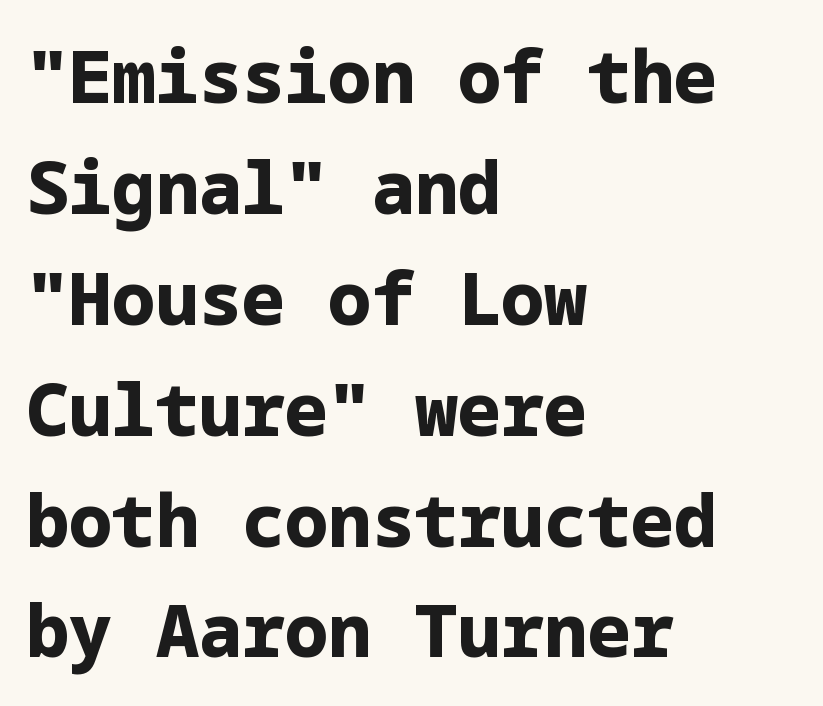
Q: Is the text bold? A: Yes.
Q: Is the text italic (slanted)? A: No, it is upright.
Q: Is the typeface a serif or a sans-serif typeface? A: Sans-serif.
Q: Is the text underlined? A: No.
Q: How is the paragraph aligned? A: Left-aligned.
Q: Is the spacing between letters normal or unusually wide? A: Normal.
Q: Is the spacing between lines tight, normal or loose? A: Normal.
Q: Width (condensed, normal, or wide)? A: Normal.
Q: Stroke contrast? A: Low.
Q: x-height? A: Medium.
